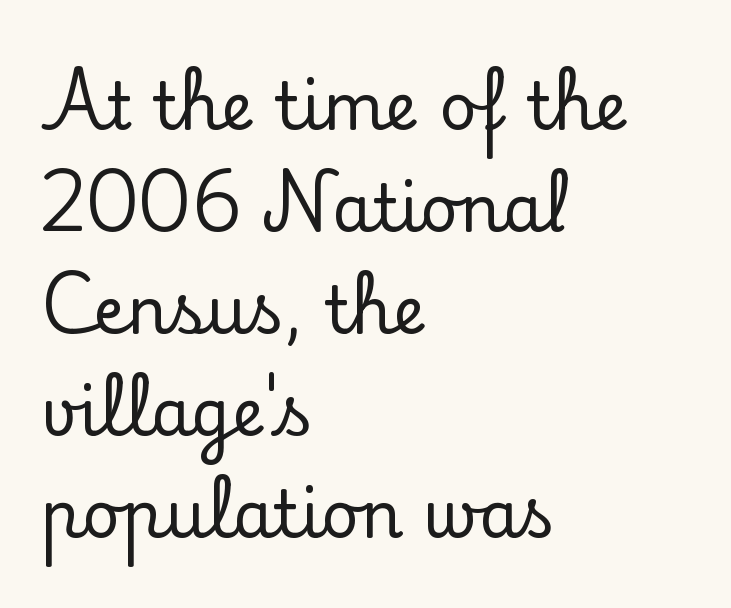
The image shows 65 px serif type, upright; set left-aligned, normal line spacing (1.57x), normal letter spacing, not underlined; low stroke contrast and a small x-height.
